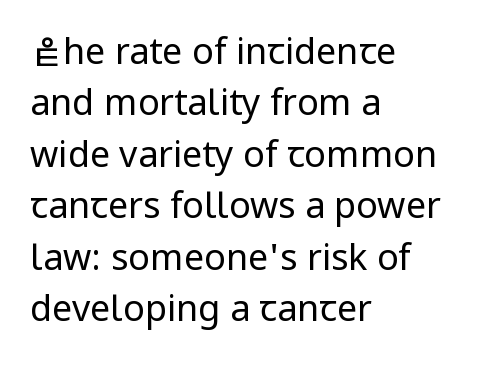
{"serif": "no", "italic": "no", "bold": "no", "weight": "regular", "width": "normal", "stroke_contrast": "low", "x_height": "medium", "monospaced": "no", "underline": "no", "align": "left", "line_spacing": "normal", "line_spacing_ratio": 1.43, "letter_spacing": "normal", "letter_spacing_em": 0.0, "glyph_px": 36}
